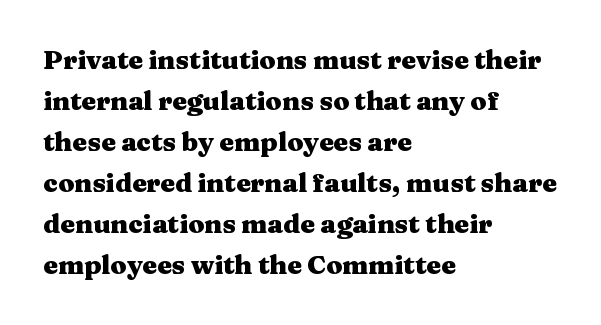
Standard letterfit; no display-style spreading of the glyphs. Compared with typical paragraphs, the rows here are spaced about the same. A bare baseline throughout the passage. Every stem runs plumb, perpendicular to the baseline. The typesetter chose a ragged-right arrangement here. The font is running at its bold setting.
